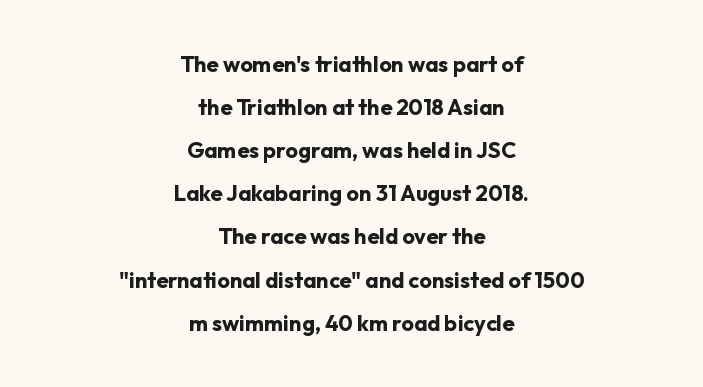
The image shows 22 px bold type, upright; set centered, loose line spacing (1.96x), normal letter spacing, not underlined.
